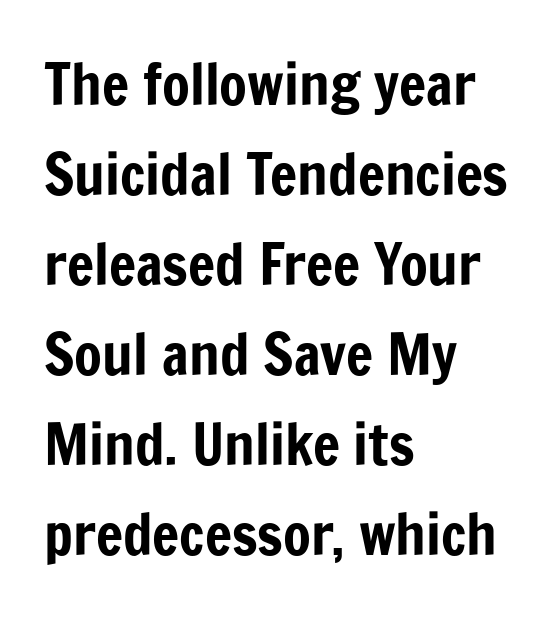
Q: Is the text italic (slanted)? A: No, it is upright.
Q: Is the typeface a serif or a sans-serif typeface? A: Sans-serif.
Q: Is the text underlined? A: No.
Q: How is the paragraph aligned? A: Left-aligned.
Q: Is the spacing between letters normal or unusually wide? A: Normal.
Q: Is the spacing between lines tight, normal or loose? A: Normal.
Q: Width (condensed, normal, or wide)? A: Condensed.
Q: Stroke contrast? A: Low.
Q: x-height? A: Medium.
Q: Monospaced? A: No.
